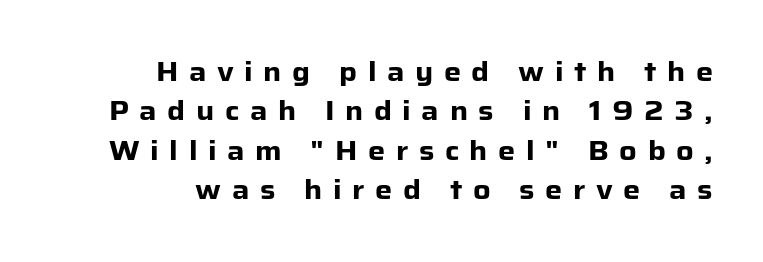
{"italic": "no", "bold": "yes", "underline": "no", "align": "right", "line_spacing": "normal", "line_spacing_ratio": 1.46, "letter_spacing": "wide", "letter_spacing_em": 0.39, "glyph_px": 27}
